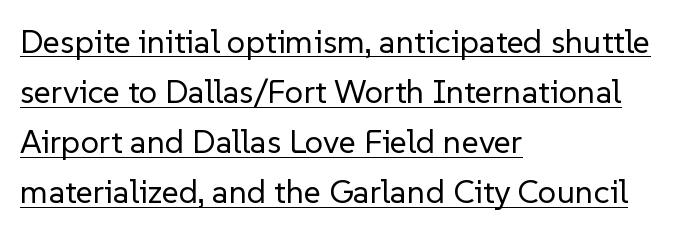
{"serif": "no", "italic": "no", "bold": "no", "weight": "regular", "width": "normal", "stroke_contrast": "low", "x_height": "medium", "monospaced": "no", "underline": "yes", "align": "left", "line_spacing": "normal", "line_spacing_ratio": 1.52, "letter_spacing": "normal", "letter_spacing_em": 0.0, "glyph_px": 33}
